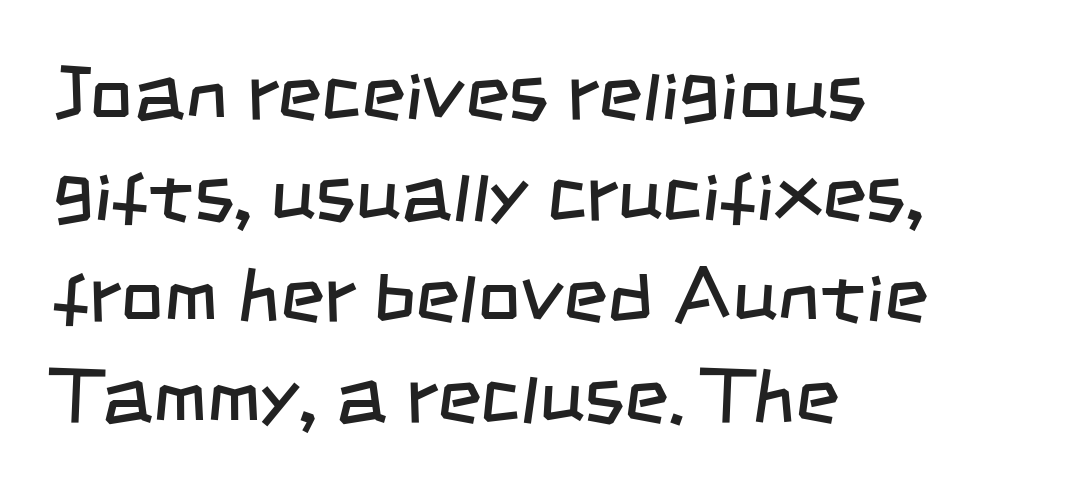
{"serif": "no", "bold": "no", "weight": "regular", "width": "condensed", "stroke_contrast": "low", "x_height": "large", "monospaced": "no", "underline": "no", "align": "left", "line_spacing": "normal", "line_spacing_ratio": 1.33, "letter_spacing": "normal", "letter_spacing_em": 0.0, "glyph_px": 76}
